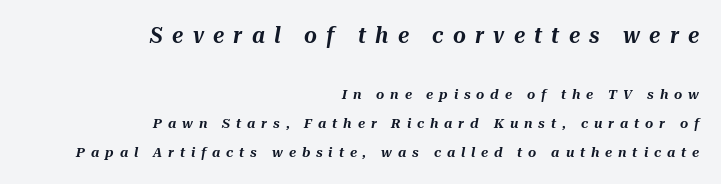
{"italic": "yes", "lean": "right", "slant_degrees": 10, "underline": "no", "align": "right", "line_spacing": "loose", "line_spacing_ratio": 2.09, "letter_spacing": "wide", "letter_spacing_em": 0.42, "larger_block": "first", "size_ratio": 1.57, "glyph_px": 22}
